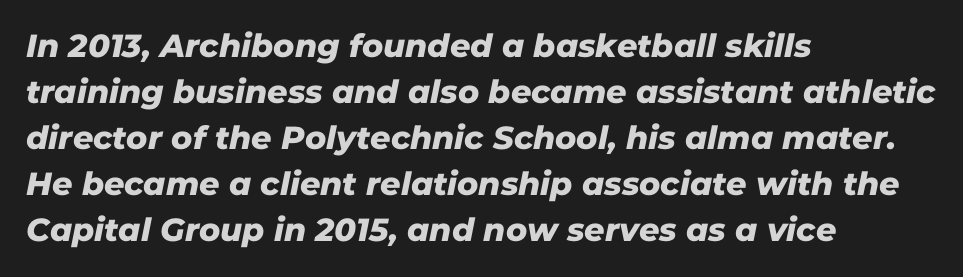
Q: Is the typeface a serif or a sans-serif typeface? A: Sans-serif.
Q: Is the text underlined? A: No.
Q: How is the paragraph aligned? A: Left-aligned.
Q: Is the spacing between letters normal or unusually wide? A: Normal.
Q: Is the spacing between lines tight, normal or loose? A: Normal.
Q: Width (condensed, normal, or wide)? A: Normal.
Q: Stroke contrast? A: Low.
Q: x-height? A: Medium.
Q: Monospaced? A: No.
